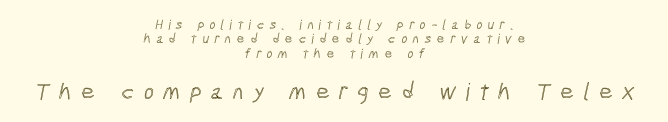
{"underline": "no", "align": "center", "line_spacing": "tight", "line_spacing_ratio": 1.03, "letter_spacing": "wide", "letter_spacing_em": 0.39, "larger_block": "second", "size_ratio": 1.71, "glyph_px": 24}
